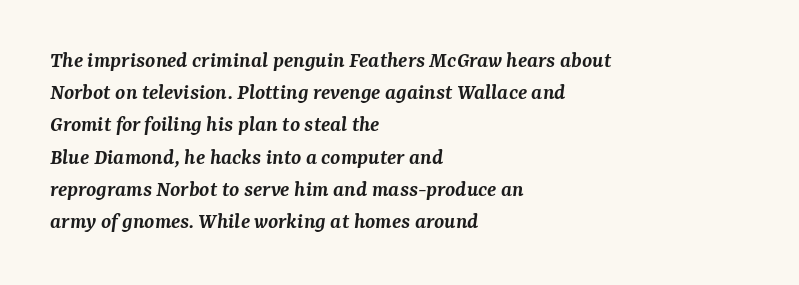
The image shows 23 px text type, italic (leaning right); set left-aligned, normal line spacing (1.4x), normal letter spacing, not underlined.
